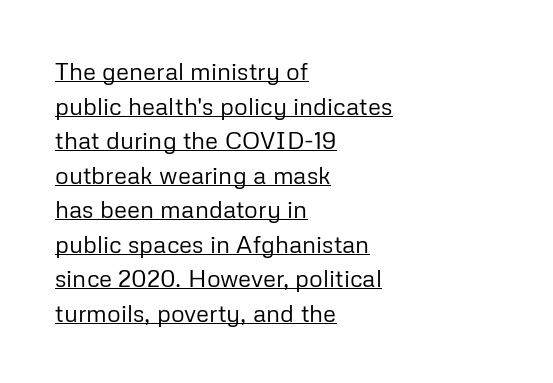
{"italic": "no", "bold": "no", "underline": "yes", "align": "left", "line_spacing": "normal", "line_spacing_ratio": 1.44, "letter_spacing": "normal", "letter_spacing_em": 0.0, "glyph_px": 24}
